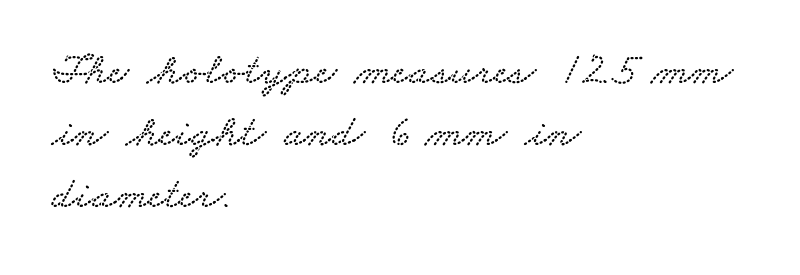
Compared with a centered layout, this one pins lines to the left instead. You could call the tracking neutral — neither tight nor loose. This sample keeps an unexceptional amount of space between lines. Only glyphs here, with clear space below each row. Regarding serifs, this sample has them.
